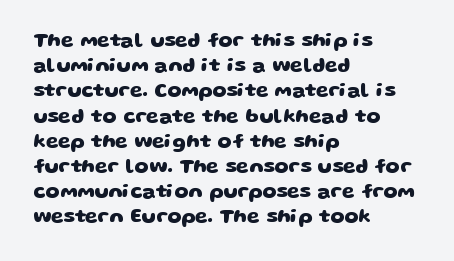
The rag falls on the right side of this text block. Check under the words: just untouched page. Evenly set lines give the paragraph a standard silhouette. A dark, heavy texture on the line: the type is bold. Tracking value appears to be zero — textbook default spacing.
